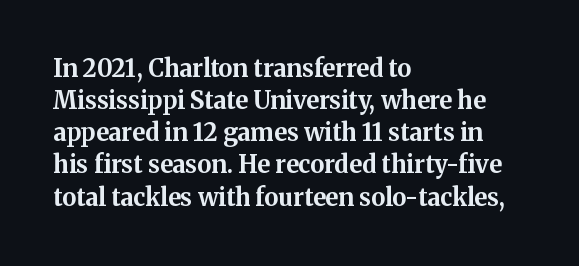
The image shows 24 px bold type, upright; set left-aligned, normal line spacing (1.34x), normal letter spacing, not underlined.
